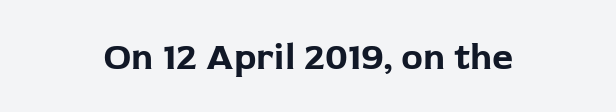
{"serif": "no", "italic": "no", "bold": "yes", "weight": "bold", "width": "normal", "stroke_contrast": "low", "x_height": "medium", "monospaced": "no", "underline": "no", "align": "center", "letter_spacing": "normal", "letter_spacing_em": 0.0, "glyph_px": 37}
